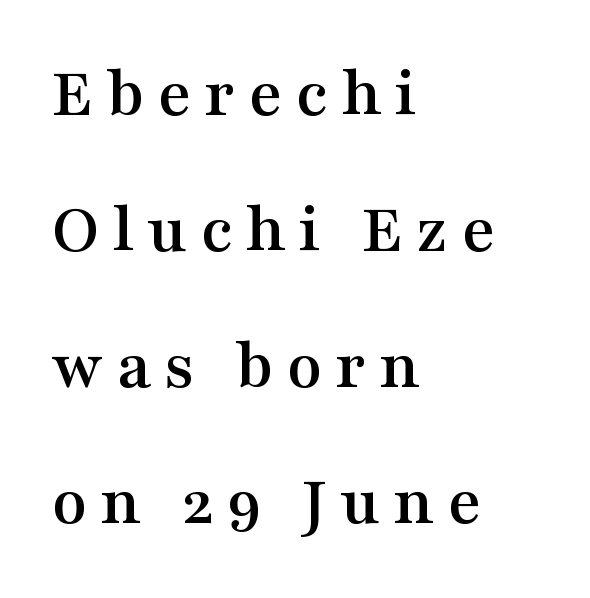
The rag falls on the right side of this text block. This is the regular roman posture of the typeface. Type without underlining. You could not count columns in this text — the font is proportionally spaced. Letterform terminals end in serifs throughout the passage.
